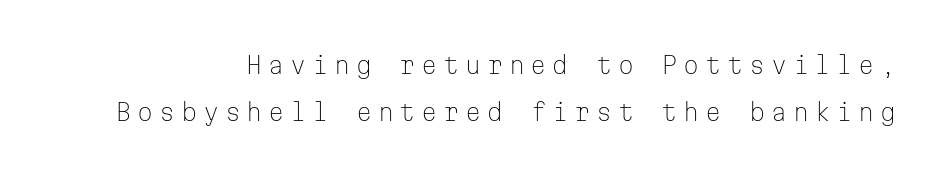
The image shows 23 px text type, upright; set loose line spacing (2.06x), unusually wide letter spacing (+0.25 em), not underlined.
